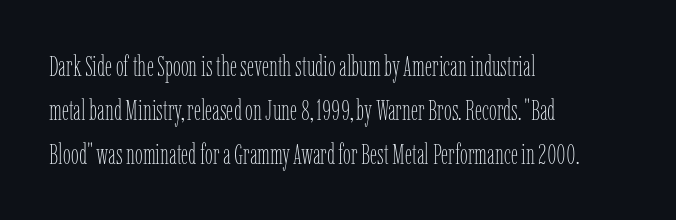
Q: Is the text bold? A: No.
Q: Is the text italic (slanted)? A: No, it is upright.
Q: Is the text underlined? A: No.
Q: How is the paragraph aligned? A: Left-aligned.
Q: Is the spacing between letters normal or unusually wide? A: Normal.
Q: Is the spacing between lines tight, normal or loose? A: Normal.
Q: Width (condensed, normal, or wide)? A: Condensed.
Q: Stroke contrast? A: Low.
Q: x-height? A: Medium.
Q: Monospaced? A: No.
